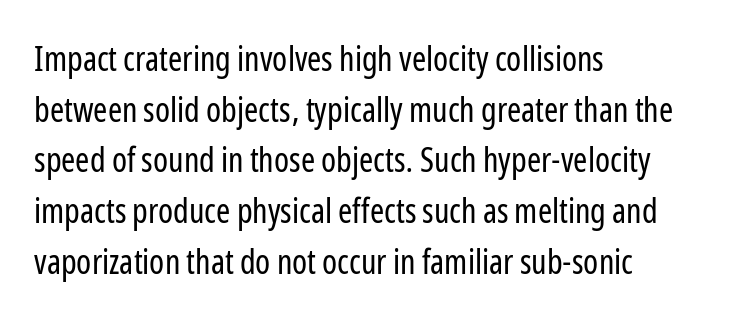
{"serif": "no", "italic": "no", "bold": "no", "weight": "regular", "width": "condensed", "stroke_contrast": "low", "x_height": "medium", "monospaced": "no", "underline": "no", "align": "left", "line_spacing": "normal", "line_spacing_ratio": 1.49, "letter_spacing": "normal", "letter_spacing_em": 0.0, "glyph_px": 34}
